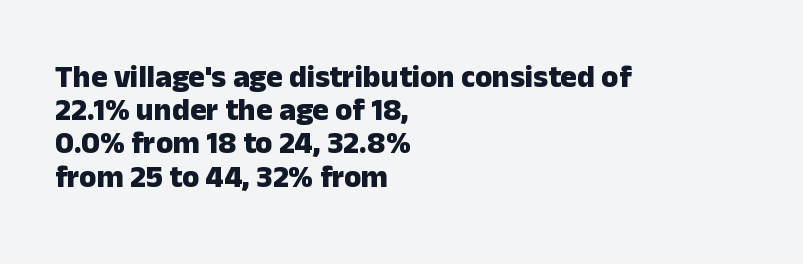
The type is set solid horizontally, with unmodified tracking. Posture: vertical. Tightly led — the rows are bunched. Caption: bold face, heavy strokes.
